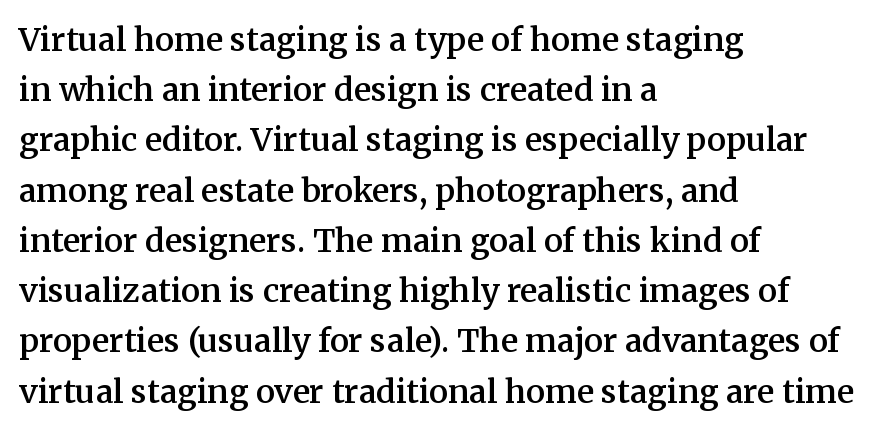
Q: Is the text bold? A: Semi-bold.
Q: Is the text italic (slanted)? A: No, it is upright.
Q: Is the typeface a serif or a sans-serif typeface? A: Serif.
Q: Is the text underlined? A: No.
Q: How is the paragraph aligned? A: Left-aligned.
Q: Is the spacing between letters normal or unusually wide? A: Normal.
Q: Is the spacing between lines tight, normal or loose? A: Normal.
Q: Width (condensed, normal, or wide)? A: Normal.
Q: Stroke contrast? A: Medium.
Q: x-height? A: Medium.
Q: Monospaced? A: No.
